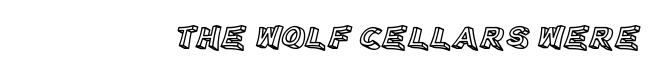
Q: Is the text italic (slanted)? A: Yes.
Q: Is the text underlined? A: No.
Q: Is the spacing between letters normal or unusually wide? A: Normal.
Q: Width (condensed, normal, or wide)? A: Normal.
Q: x-height? A: Large.
Q: Monospaced? A: No.
